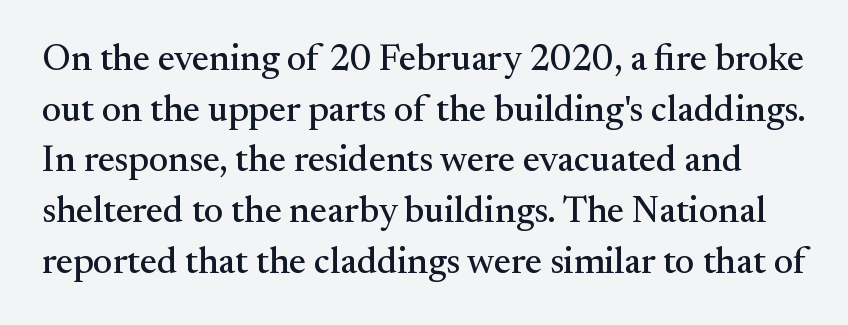
You could not count columns in this text — the font is proportionally spaced. A clean baseline with only descenders dipping below it. Small tapered or slab feet sit at the stroke ends, so this counts as serif. Unlike italic type, these characters show no tilt at all. Students, observe: this is what conventionally led text looks like.
